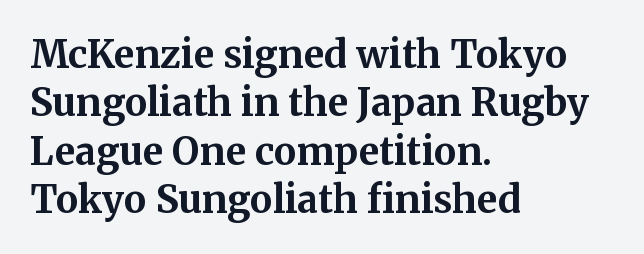
{"serif": "yes", "italic": "no", "bold": "yes", "weight": "bold", "width": "normal", "stroke_contrast": "medium", "x_height": "medium", "monospaced": "no", "underline": "no", "align": "left", "line_spacing": "normal", "line_spacing_ratio": 1.27, "letter_spacing": "normal", "letter_spacing_em": 0.0, "glyph_px": 38}
